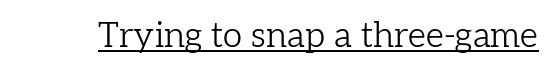
The image shows 35 px light serif type, upright; set normal letter spacing, underlined; low stroke contrast and a medium x-height.
